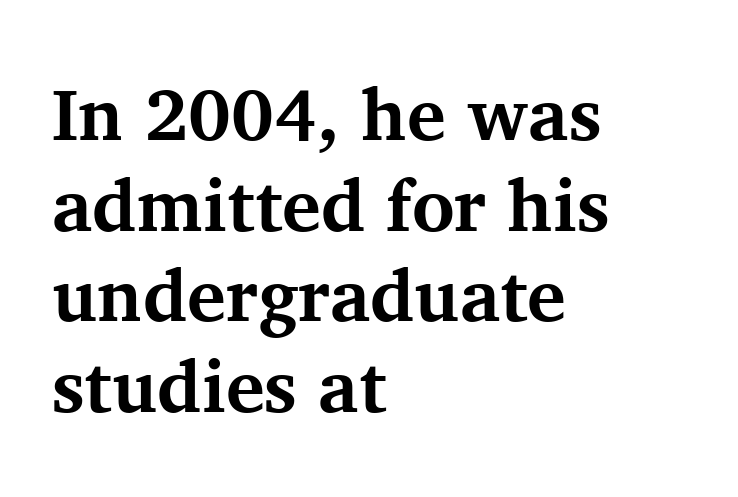
{"serif": "yes", "italic": "no", "bold": "yes", "weight": "bold", "width": "normal", "stroke_contrast": "medium", "x_height": "medium", "monospaced": "no", "underline": "no", "align": "left", "line_spacing_ratio": 1.24, "letter_spacing": "normal", "letter_spacing_em": 0.0, "glyph_px": 73}
